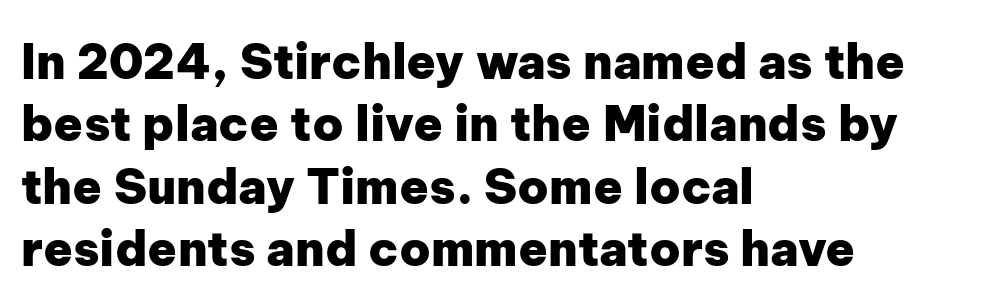
The image shows 48 px heavy sans-serif type, upright; set left-aligned, normal line spacing (1.3x), normal letter spacing, not underlined; low stroke contrast and a medium x-height.
